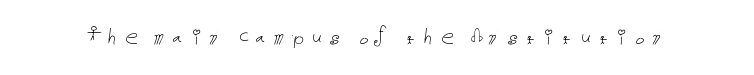
On a weight scale, this lands at 450 or below. The gap between lines stays unmarked. Notice how the stems are strictly vertical — no italics here.
